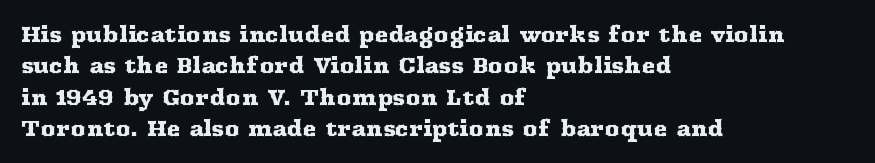
The compositor pushed each line to the left boundary. The designer left line spacing at the default. The rendering keeps characters at their native spacing. No italicization has been applied; the sample stays upright. Clear beneath every line of the passage.
